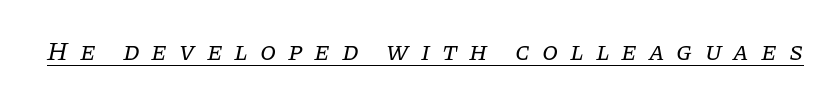
{"italic": "yes", "lean": "right", "slant_degrees": 11, "bold": "no", "underline": "yes", "letter_spacing": "wide", "letter_spacing_em": 0.45, "glyph_px": 26}
